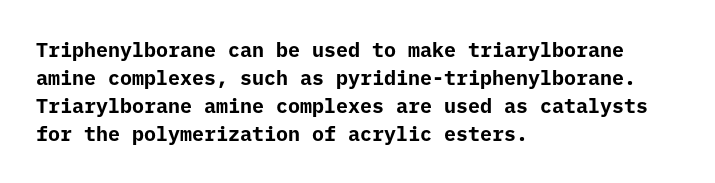
{"italic": "no", "bold": "yes", "underline": "no", "align": "left", "line_spacing": "normal", "line_spacing_ratio": 1.4, "letter_spacing": "normal", "letter_spacing_em": 0.0, "glyph_px": 20}
